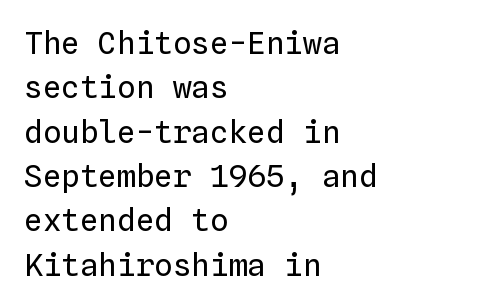
The image shows 31 px regular-weight type, upright, monospaced; set left-aligned, normal line spacing (1.43x), normal letter spacing, not underlined; low stroke contrast and a medium x-height.
